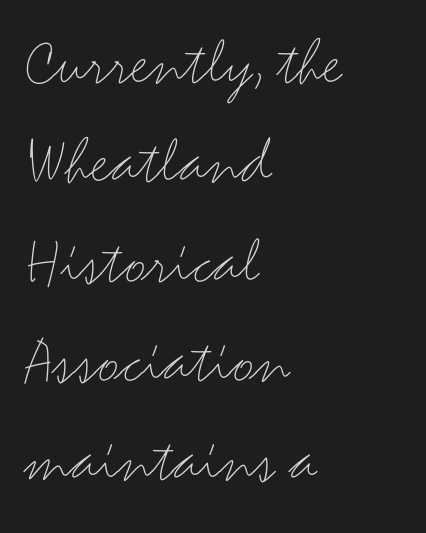
Q: Is the text bold? A: No.
Q: Is the text italic (slanted)? A: Yes.
Q: Is the typeface a serif or a sans-serif typeface? A: Sans-serif.
Q: Is the text underlined? A: No.
Q: How is the paragraph aligned? A: Left-aligned.
Q: Is the spacing between letters normal or unusually wide? A: Normal.
Q: Is the spacing between lines tight, normal or loose? A: Normal.
Q: Width (condensed, normal, or wide)? A: Wide.
Q: Stroke contrast? A: Medium.
Q: x-height? A: Small.
Q: Monospaced? A: No.
